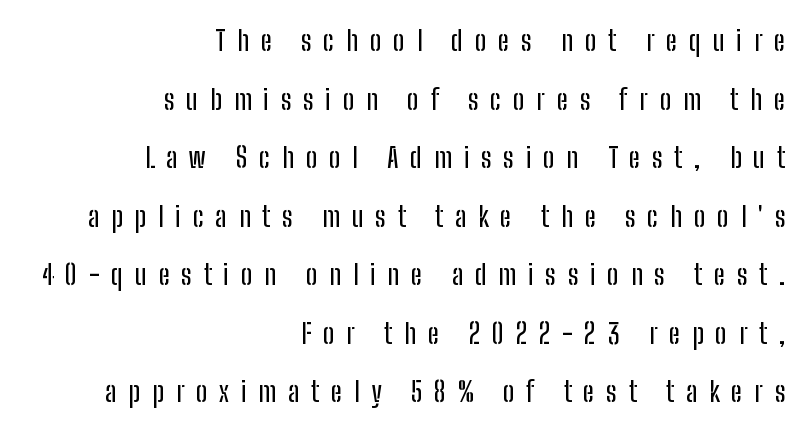
Vertical spacing — loose. To sum up the face: it is a sans, with no serifs. Horizontal alignment here is rightward, an uncommon choice for prose. A typesetter would call this proportional, since set widths differ per character. Vertical strokes here are truly vertical.
